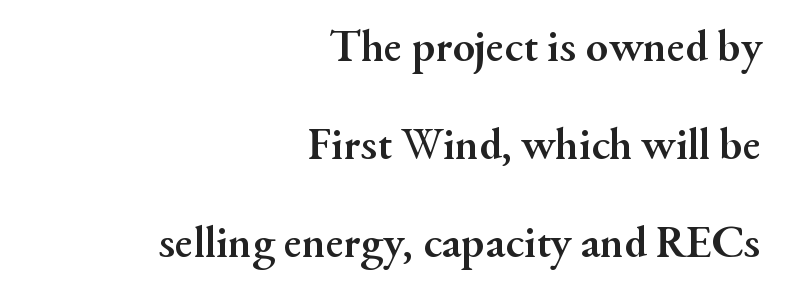
The image shows 46 px semibold serif type, upright; set right-aligned, loose line spacing (2.13x), normal letter spacing, not underlined; medium stroke contrast and a small x-height.
